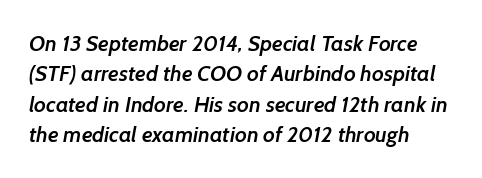
The image shows 22 px text type; set left-aligned, normal line spacing (1.38x), normal letter spacing, not underlined.
